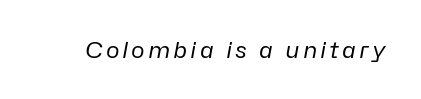
Q: Is the text bold? A: No.
Q: Is the text italic (slanted)? A: Yes, it leans right by about 10 degrees.
Q: Is the text underlined? A: No.
